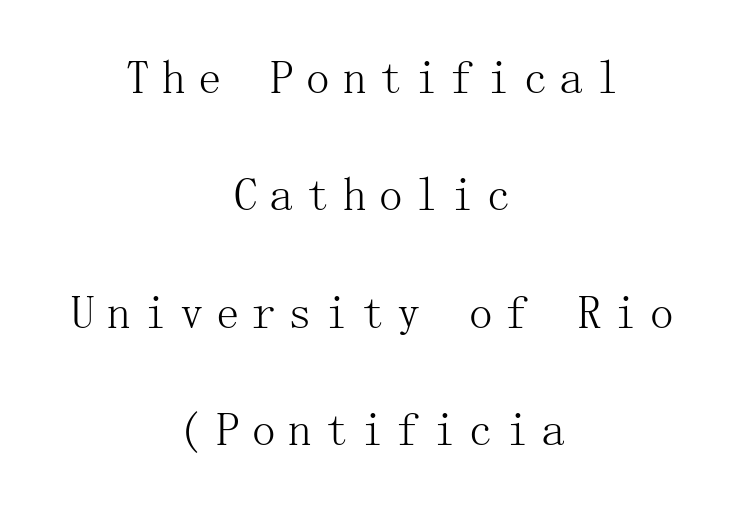
The image shows 47 px light serif type, upright; set centered, loose line spacing (2.5x), unusually wide letter spacing (+0.27 em), not underlined; medium stroke contrast and a medium x-height.
